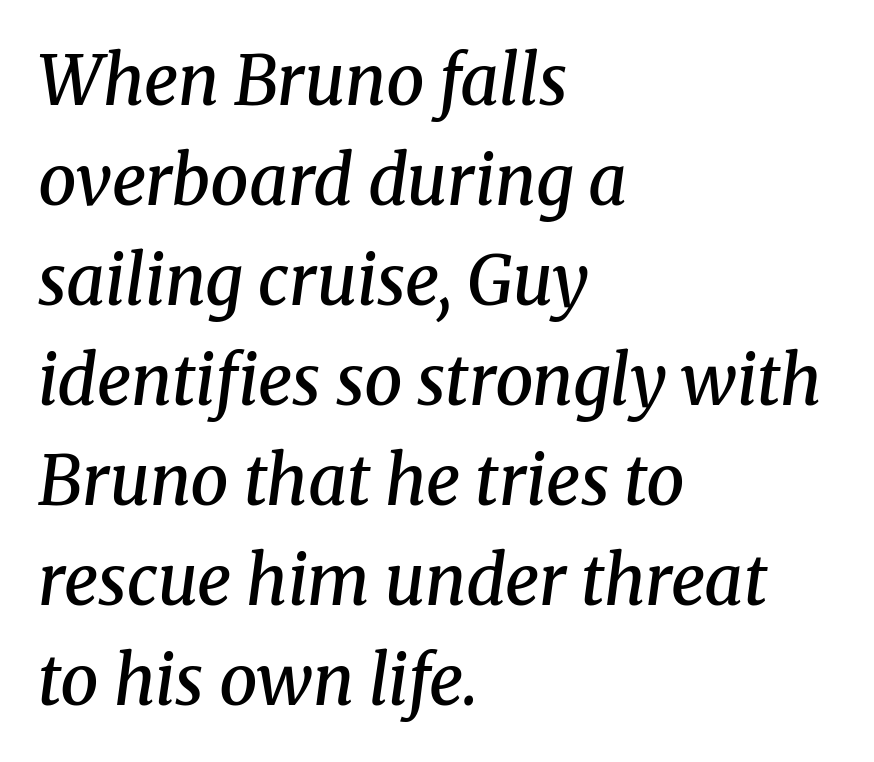
{"serif": "yes", "italic": "yes", "lean": "right", "slant_degrees": 8, "bold": "semi", "weight": "semibold", "width": "normal", "stroke_contrast": "medium", "x_height": "medium", "monospaced": "no", "underline": "no", "align": "left", "line_spacing": "normal", "line_spacing_ratio": 1.47, "letter_spacing": "normal", "letter_spacing_em": 0.0, "glyph_px": 68}
